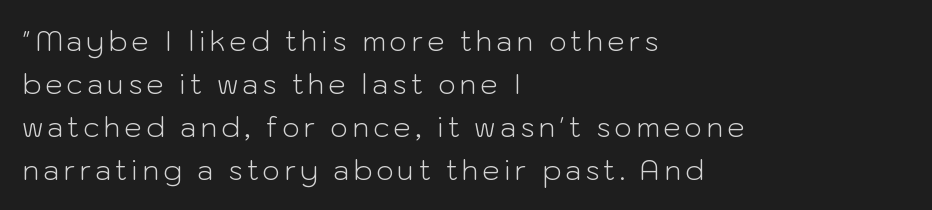
The image shows 28 px light sans-serif type, upright; set left-aligned, normal line spacing (1.53x), not underlined; low stroke contrast and a medium x-height.
